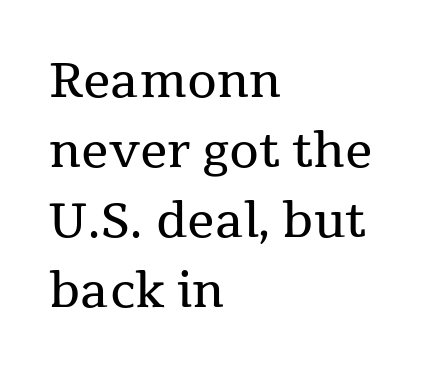
{"serif": "yes", "italic": "no", "bold": "no", "weight": "regular", "width": "normal", "stroke_contrast": "medium", "x_height": "medium", "monospaced": "no", "underline": "no", "align": "left", "line_spacing": "normal", "line_spacing_ratio": 1.46, "letter_spacing": "normal", "letter_spacing_em": 0.0, "glyph_px": 48}
